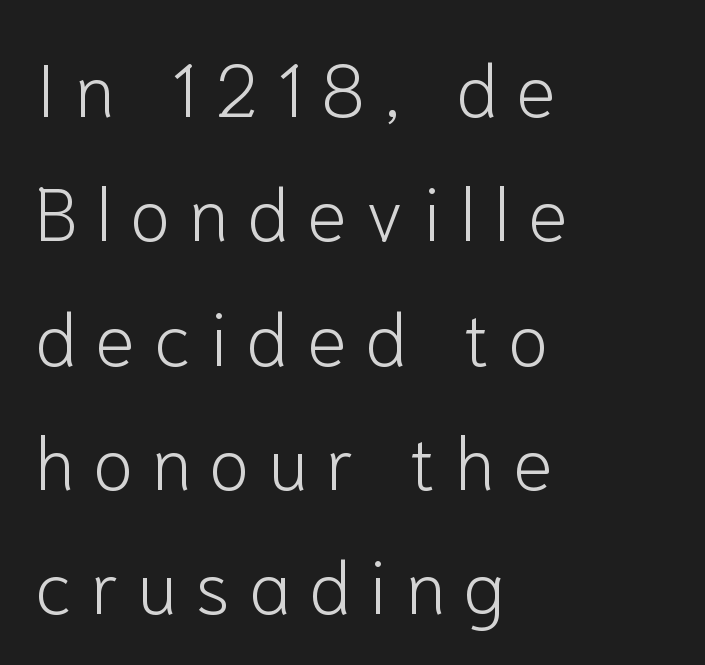
Q: Is the text bold? A: No.
Q: Is the text italic (slanted)? A: No, it is upright.
Q: Is the typeface a serif or a sans-serif typeface? A: Sans-serif.
Q: Is the text underlined? A: No.
Q: How is the paragraph aligned? A: Left-aligned.
Q: Is the spacing between letters normal or unusually wide? A: Unusually wide.
Q: Is the spacing between lines tight, normal or loose? A: Normal.
Q: Width (condensed, normal, or wide)? A: Normal.
Q: Stroke contrast? A: Low.
Q: x-height? A: Medium.
Q: Monospaced? A: No.
